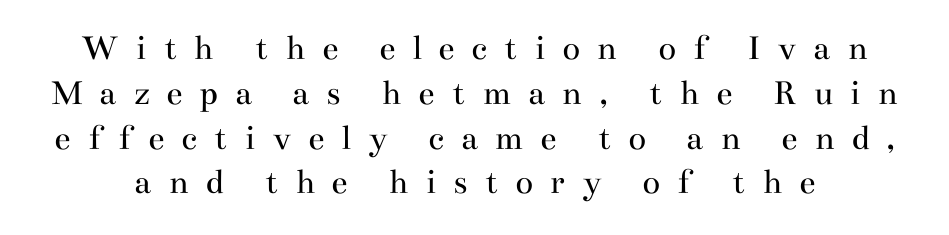
{"serif": "yes", "italic": "no", "bold": "no", "weight": "regular", "width": "wide", "stroke_contrast": "medium", "x_height": "small", "monospaced": "no", "underline": "no", "line_spacing_ratio": 1.21, "letter_spacing": "wide", "letter_spacing_em": 0.45, "glyph_px": 37}
